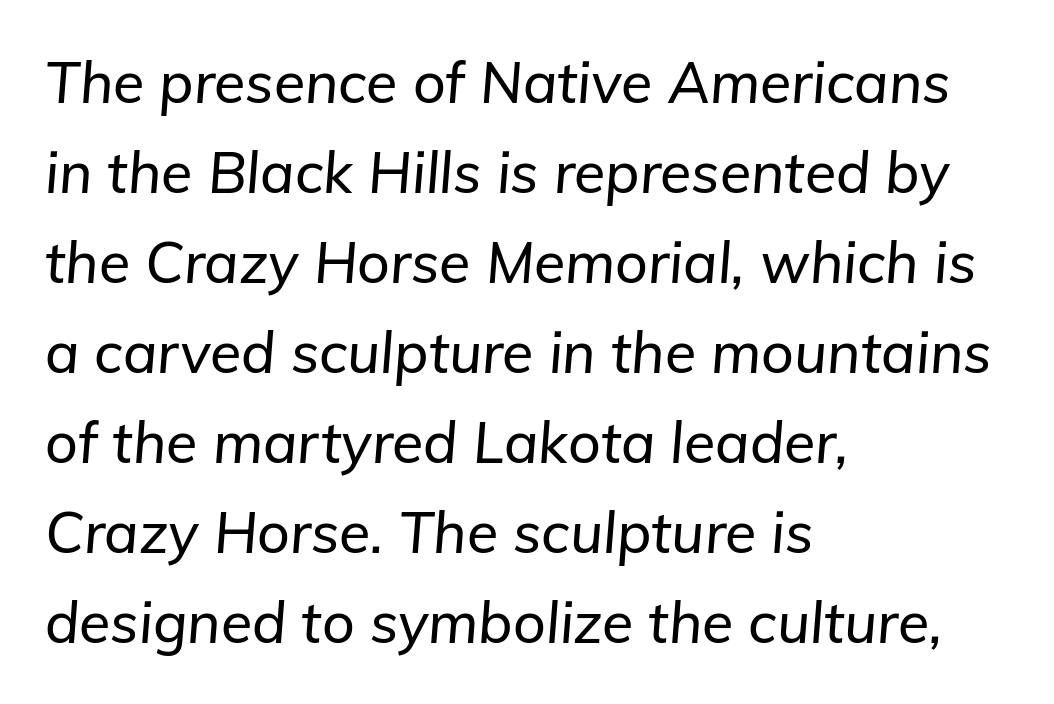
Is there much room between lines? A standard amount, neither cramped nor airy. The glyphs look as if they've been sheared to an angle. Do the characters align in a grid? No, the font is proportional. Caption: multi-line text, flush left, ragged right.
